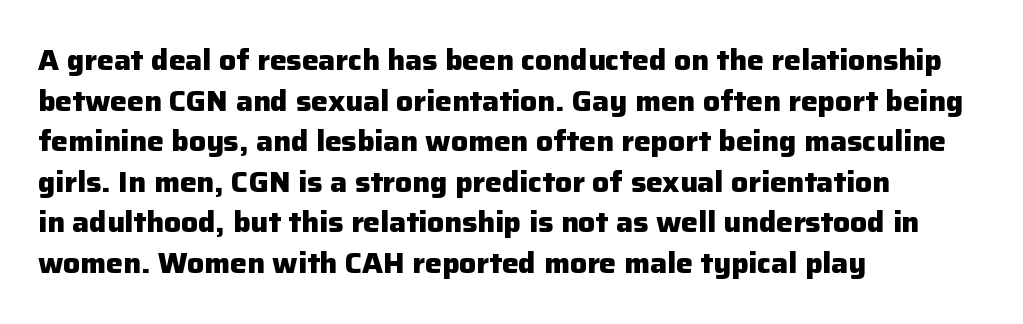
The image shows 28 px heavy sans-serif type, upright; set left-aligned, normal line spacing (1.45x), normal letter spacing, not underlined; low stroke contrast and a medium x-height.
